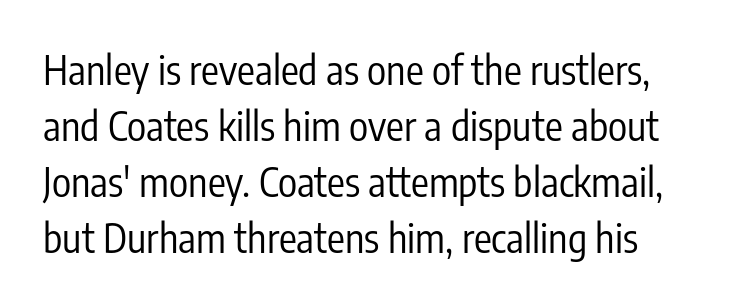
{"serif": "no", "italic": "no", "bold": "no", "weight": "regular", "width": "condensed", "stroke_contrast": "low", "x_height": "medium", "monospaced": "no", "underline": "no", "line_spacing": "normal", "line_spacing_ratio": 1.4, "letter_spacing": "normal", "letter_spacing_em": 0.0, "glyph_px": 40}
